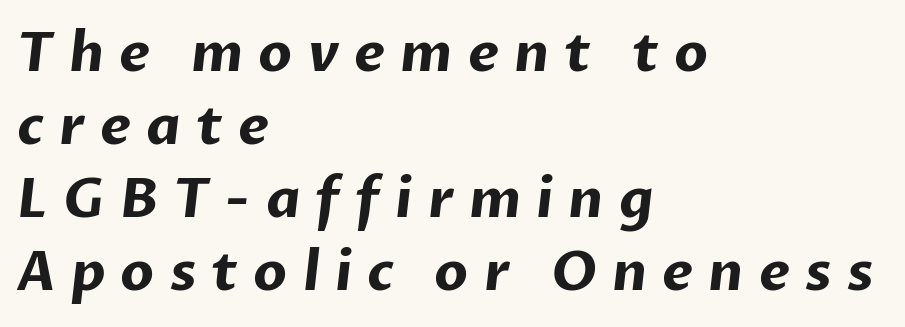
The rendering inserts visible extra space after every character. The string is rendered with underlining switched off. The paragraph shown leans on its left margin. The text was rendered using a sans face with plain stroke endings.
